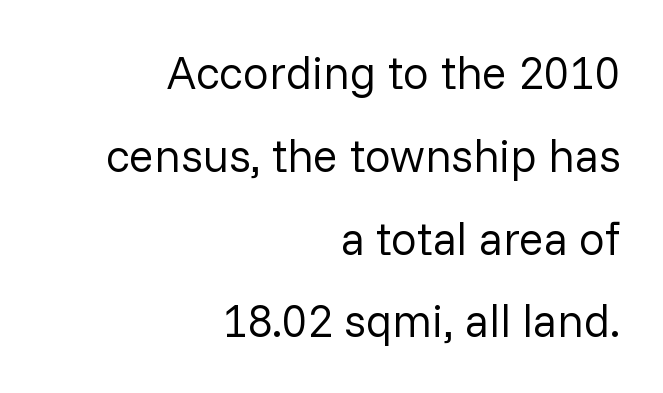
Q: Is the text bold? A: No.
Q: Is the text italic (slanted)? A: No, it is upright.
Q: Is the typeface a serif or a sans-serif typeface? A: Sans-serif.
Q: Is the text underlined? A: No.
Q: How is the paragraph aligned? A: Right-aligned.
Q: Is the spacing between letters normal or unusually wide? A: Normal.
Q: Width (condensed, normal, or wide)? A: Normal.
Q: Stroke contrast? A: Low.
Q: x-height? A: Medium.
Q: Monospaced? A: No.
